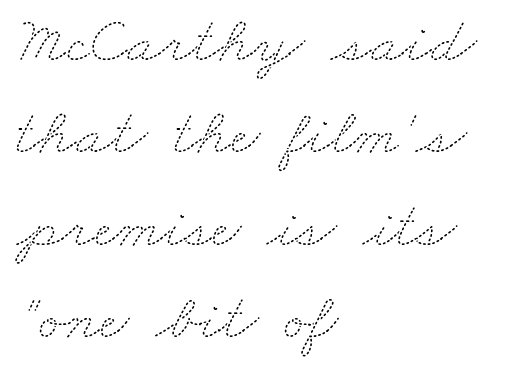
{"bold": "no", "weight": "thin", "width": "wide", "stroke_contrast": "medium", "x_height": "small", "monospaced": "no", "underline": "no", "align": "left", "line_spacing": "normal", "line_spacing_ratio": 1.42, "letter_spacing": "normal", "letter_spacing_em": 0.0, "glyph_px": 65}
